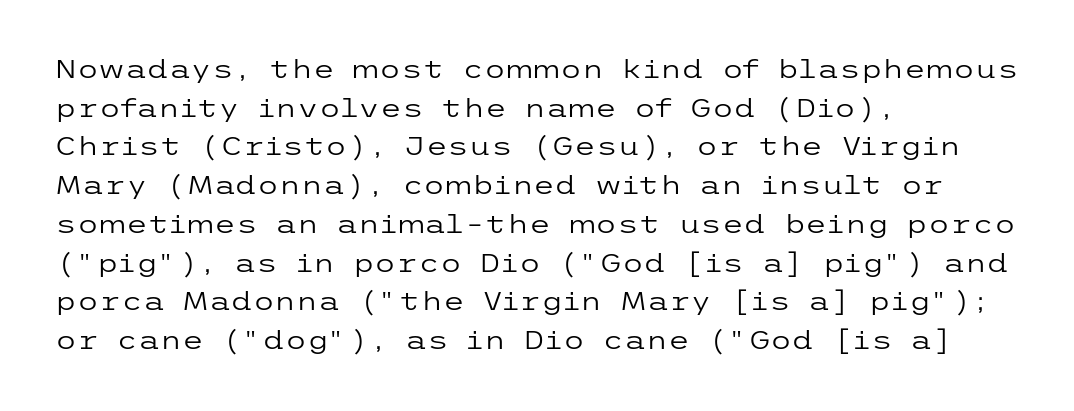
{"italic": "no", "bold": "no", "underline": "no", "align": "left", "line_spacing": "normal", "line_spacing_ratio": 1.55, "letter_spacing": "normal", "letter_spacing_em": 0.0, "glyph_px": 25}
